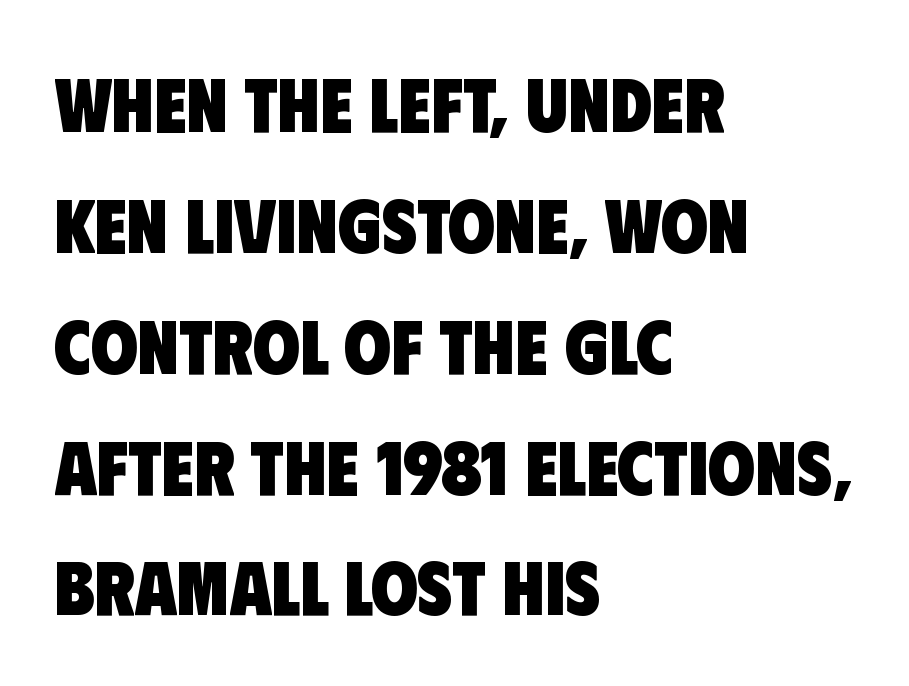
Q: Is the text bold? A: Yes.
Q: Is the typeface a serif or a sans-serif typeface? A: Sans-serif.
Q: Is the text underlined? A: No.
Q: How is the paragraph aligned? A: Left-aligned.
Q: Is the spacing between letters normal or unusually wide? A: Normal.
Q: Is the spacing between lines tight, normal or loose? A: Normal.
Q: Width (condensed, normal, or wide)? A: Condensed.
Q: Stroke contrast? A: Low.
Q: x-height? A: Large.
Q: Monospaced? A: No.
